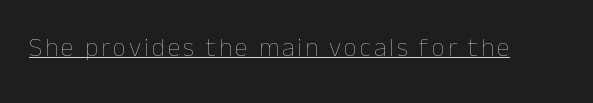
The image shows 26 px text type, upright; set underlined.
